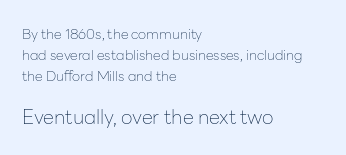
Q: Is the text bold? A: No.
Q: Is the text italic (slanted)? A: No, it is upright.
Q: Is the text underlined? A: No.
Q: How is the paragraph aligned? A: Left-aligned.
Q: Is the spacing between letters normal or unusually wide? A: Normal.
Q: Is the spacing between lines tight, normal or loose? A: Normal.
Q: Which block of text is set in a larger size, the first (top) or the second (bottom)? A: The second (bottom) one.
